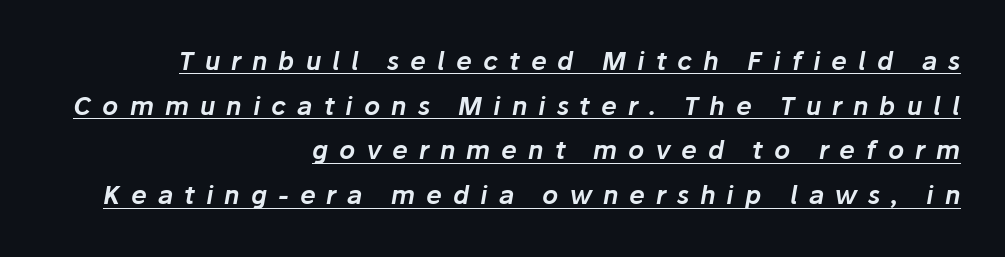
The image shows 25 px text type, italic (leaning right); set right-aligned, line spacing 1.79x, unusually wide letter spacing (+0.44 em), underlined.
